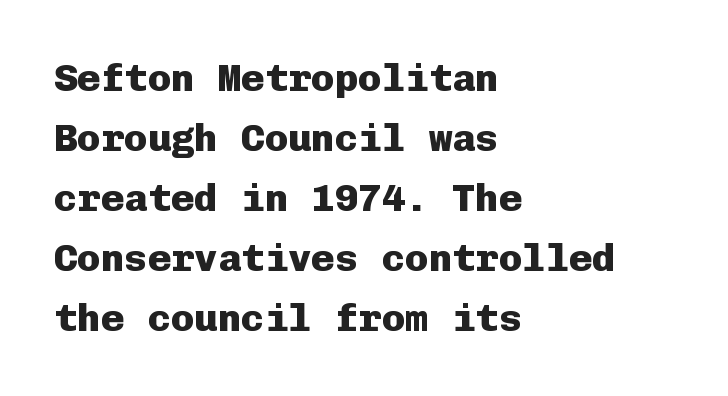
The image shows 39 px heavy sans-serif type, upright, monospaced; set left-aligned, normal line spacing (1.54x), normal letter spacing, not underlined; low stroke contrast and a medium x-height.
